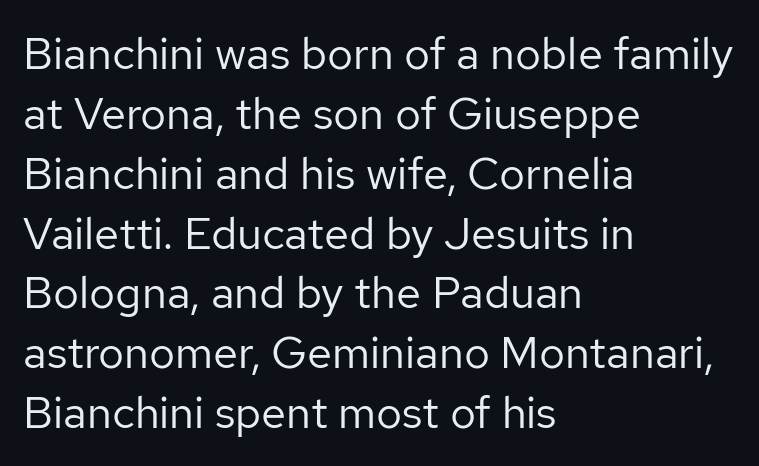
{"serif": "no", "italic": "no", "bold": "no", "weight": "regular", "width": "normal", "stroke_contrast": "low", "x_height": "medium", "monospaced": "no", "underline": "no", "align": "left", "line_spacing": "normal", "line_spacing_ratio": 1.33, "letter_spacing": "normal", "letter_spacing_em": 0.0, "glyph_px": 45}
